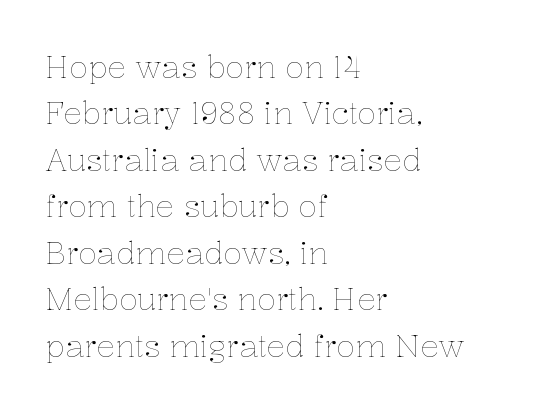
The passage shown is typed in a proportional face where columns would drift. No heavy texture on the line: the type isn't bold. Short note: letters normally spaced. The setting favours the left margin, as ordinary paragraphs usually do. Italic: no, the glyphs are upright roman.
